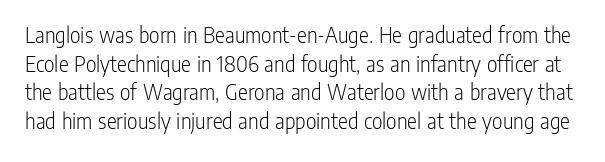
Honestly, the letter spacing is just normal — you wouldn't notice it. Lines of text with bare space underneath. Honestly, the row spacing looks completely unremarkable. Think standard paragraph weight, or any step lighter than that. Ascenders rise straight up at ninety degrees.
